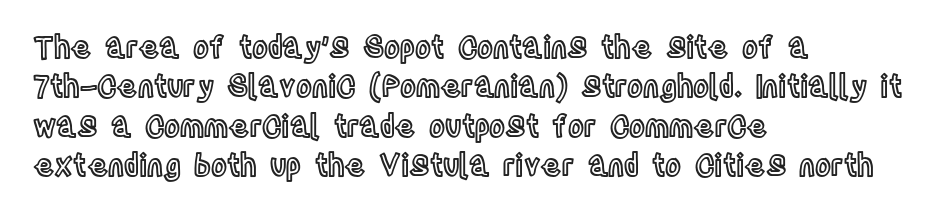
{"italic": "no", "width": "condensed", "x_height": "large", "monospaced": "no", "underline": "no", "align": "left", "line_spacing": "normal", "line_spacing_ratio": 1.31, "letter_spacing": "normal", "letter_spacing_em": 0.0, "glyph_px": 30}
